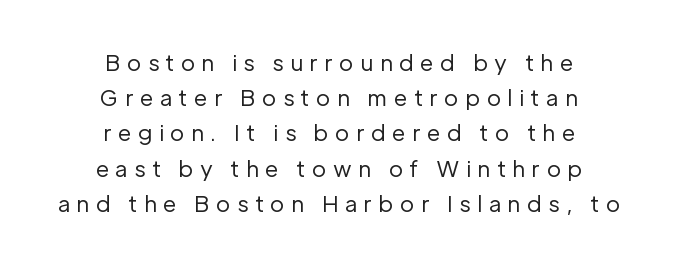
The image shows 22 px text type, upright; set centered, normal line spacing (1.6x), unusually wide letter spacing (+0.29 em), not underlined.
